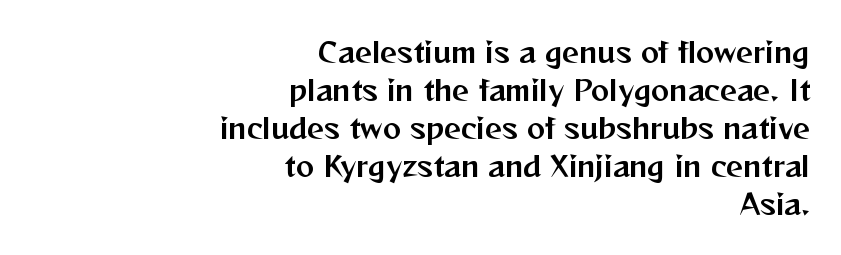
{"italic": "no", "underline": "no", "align": "right", "line_spacing": "normal", "line_spacing_ratio": 1.41, "letter_spacing": "normal", "letter_spacing_em": 0.0, "glyph_px": 27}
